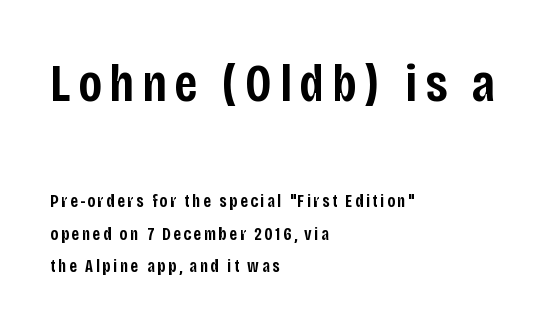
Do the characters align in a grid? No, the font is proportional. In terms of posture, this sample is upright. The space directly below the letters is spotless. All the whitespace from short lines collects on the right.
